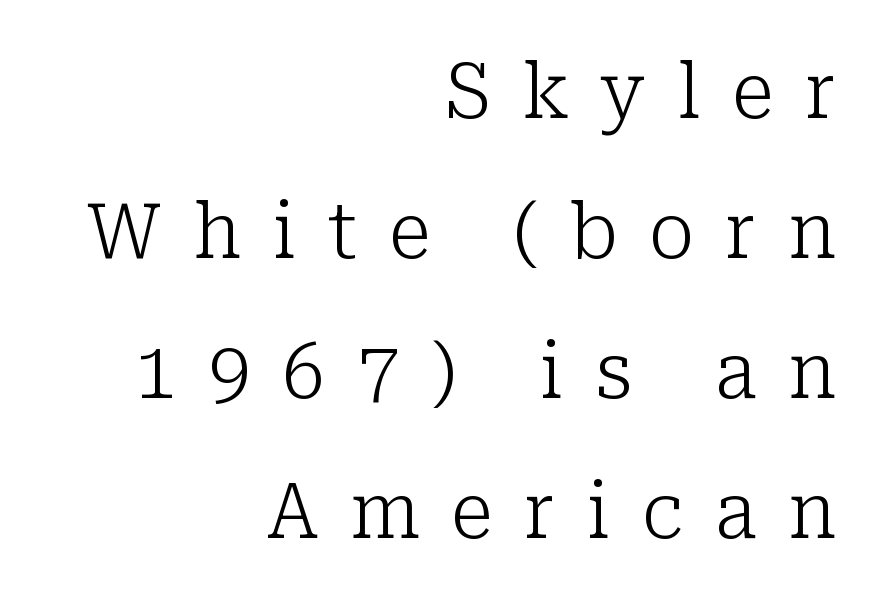
The image shows 77 px light serif type, upright; set right-aligned, line spacing 1.82x, unusually wide letter spacing (+0.41 em), not underlined; low stroke contrast and a medium x-height.
